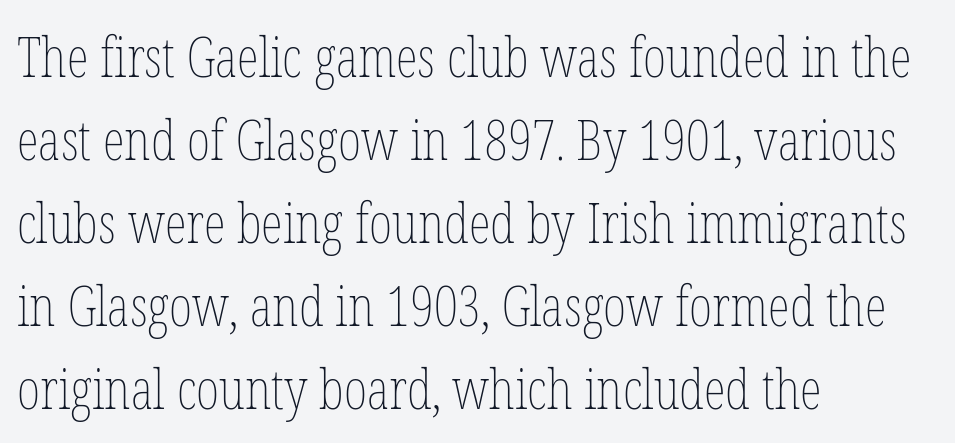
The image shows 56 px thin, condensed type, upright; set left-aligned, normal line spacing (1.48x), normal letter spacing, not underlined; low stroke contrast and a medium x-height.
